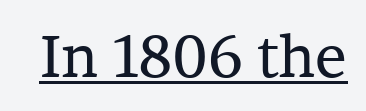
{"serif": "yes", "italic": "no", "bold": "no", "weight": "regular", "width": "normal", "stroke_contrast": "low", "x_height": "medium", "monospaced": "no", "underline": "yes", "letter_spacing": "normal", "letter_spacing_em": 0.0, "glyph_px": 59}
